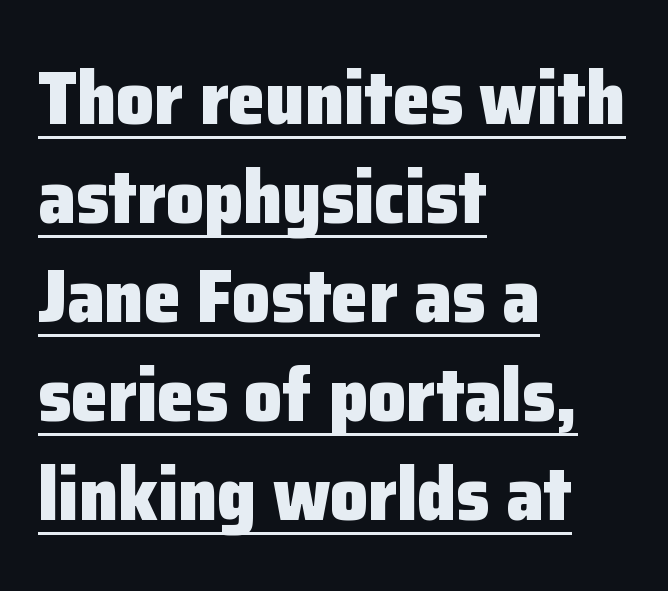
{"serif": "no", "italic": "no", "bold": "yes", "weight": "heavy", "width": "normal", "stroke_contrast": "low", "x_height": "medium", "monospaced": "no", "underline": "yes", "align": "left", "line_spacing": "normal", "line_spacing_ratio": 1.32, "letter_spacing": "normal", "letter_spacing_em": 0.0, "glyph_px": 75}
